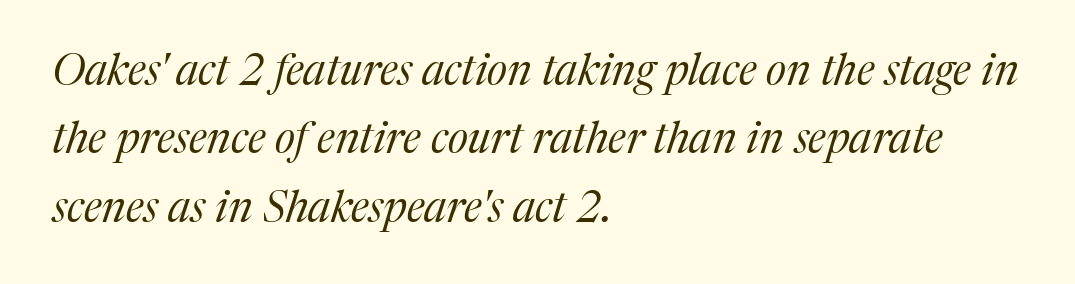
The space between consecutive lines is moderate. Note the varied advance widths — an 'i' is clearly narrower than an 'm'. Classification — serif. This reads as an unemphasized weight, regular at the heaviest. All the whitespace from short lines collects on the right.
